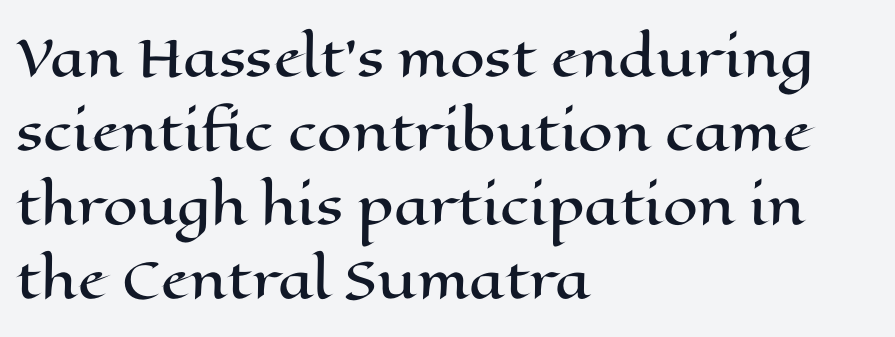
Q: Is the text italic (slanted)? A: No, it is upright.
Q: Is the text underlined? A: No.
Q: How is the paragraph aligned? A: Left-aligned.
Q: Is the spacing between letters normal or unusually wide? A: Normal.
Q: Is the spacing between lines tight, normal or loose? A: Normal.
Q: Width (condensed, normal, or wide)? A: Wide.
Q: Stroke contrast? A: High.
Q: x-height? A: Medium.
Q: Monospaced? A: No.
